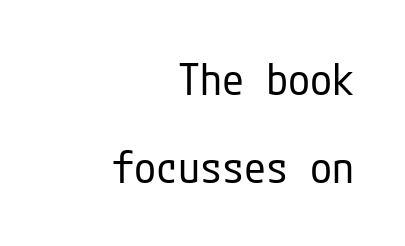
The image shows 44 px regular-weight, condensed sans-serif type, upright; set right-aligned, loose line spacing (2.01x), normal letter spacing, not underlined; low stroke contrast and a medium x-height.
